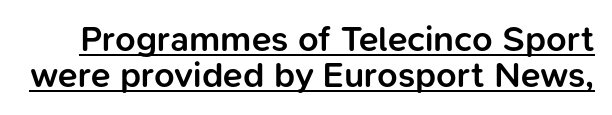
{"serif": "no", "italic": "no", "bold": "semi", "weight": "semibold", "width": "normal", "stroke_contrast": "low", "x_height": "medium", "monospaced": "no", "underline": "yes", "line_spacing": "tight", "line_spacing_ratio": 1.0, "letter_spacing": "normal", "letter_spacing_em": 0.0, "glyph_px": 36}
